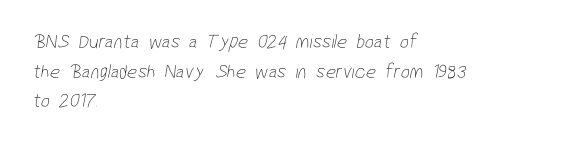
Q: Is the text bold? A: No.
Q: Is the text underlined? A: No.
Q: How is the paragraph aligned? A: Left-aligned.
Q: Is the spacing between letters normal or unusually wide? A: Normal.
Q: Is the spacing between lines tight, normal or loose? A: Normal.
